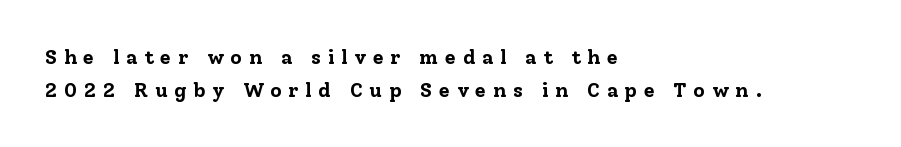
The type is letterspaced generously, with wide tracking. Compared with an ordinary text face, these strokes are far heavier — a full bold. The lines sit at an ordinary, default distance from one another. In terms of posture, this sample is upright. Anything drawn beneath the words? Only blank space. The paragraph shown leans on its left margin.
